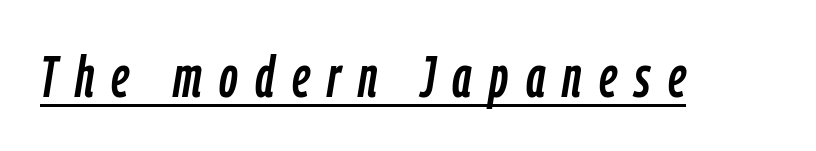
Q: Is the text italic (slanted)? A: Yes, it leans right by about 9 degrees.
Q: Is the text underlined? A: Yes.
Q: Is the spacing between letters normal or unusually wide? A: Unusually wide.
Q: Width (condensed, normal, or wide)? A: Condensed.
Q: Stroke contrast? A: Low.
Q: x-height? A: Medium.
Q: Monospaced? A: No.
